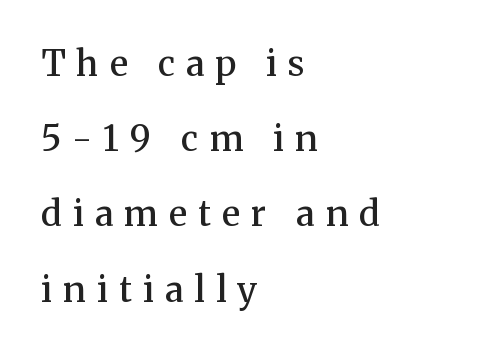
{"serif": "yes", "italic": "no", "bold": "semi", "weight": "semibold", "width": "normal", "stroke_contrast": "medium", "x_height": "medium", "monospaced": "no", "underline": "no", "align": "left", "line_spacing": "loose", "line_spacing_ratio": 2.15, "letter_spacing": "wide", "letter_spacing_em": 0.32, "glyph_px": 35}
